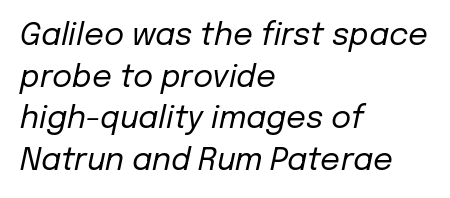
Each row of text sits above clean, open space. The passage is arranged the way most books set body copy — flush left. Letter spacing: default. These lines were composed using italics. Compared with typical paragraphs, the rows here are spaced about the same. The font is comparable to plain body text, perhaps lighter.
